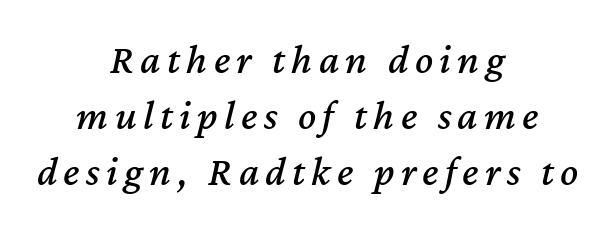
{"italic": "yes", "lean": "right", "slant_degrees": 12, "width": "normal", "stroke_contrast": "medium", "x_height": "medium", "monospaced": "no", "underline": "no", "align": "center", "line_spacing": "normal", "line_spacing_ratio": 1.33, "glyph_px": 42}
